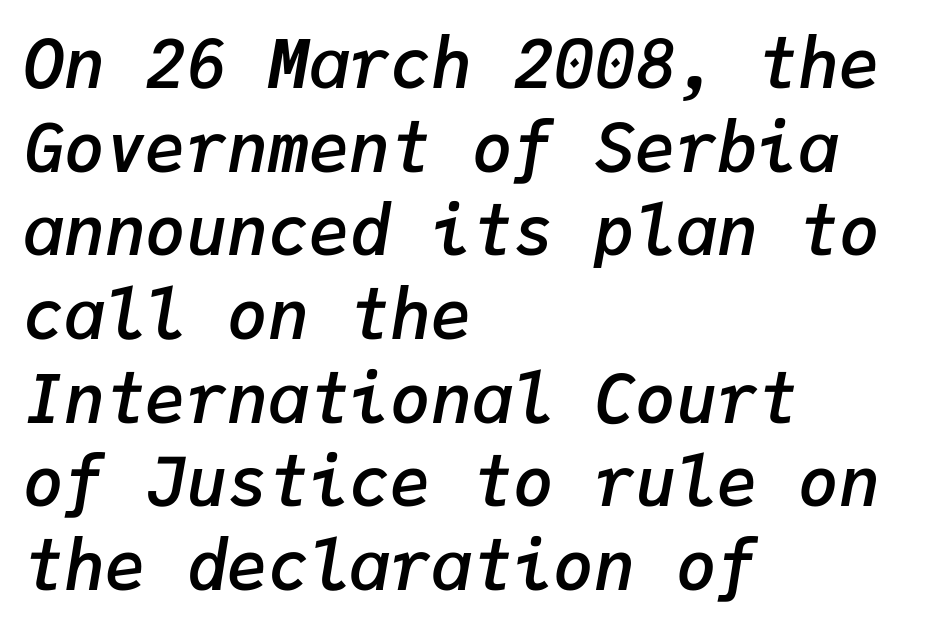
{"italic": "yes", "lean": "right", "slant_degrees": 9, "bold": "semi", "weight": "semibold", "width": "normal", "stroke_contrast": "low", "x_height": "medium", "monospaced": "yes", "underline": "no", "align": "left", "line_spacing_ratio": 1.23, "letter_spacing": "normal", "letter_spacing_em": 0.0, "glyph_px": 68}
